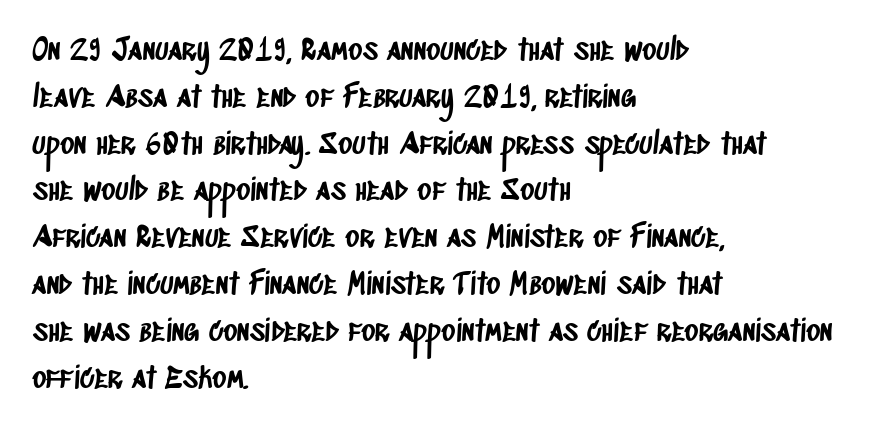
The image shows 30 px condensed sans-serif type; set left-aligned, normal line spacing (1.56x), normal letter spacing, not underlined; low stroke contrast and a large x-height.
